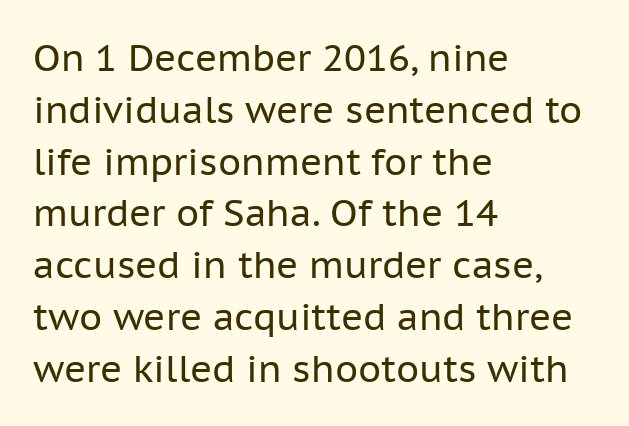
{"serif": "no", "italic": "no", "bold": "no", "weight": "regular", "width": "normal", "stroke_contrast": "low", "x_height": "medium", "monospaced": "no", "underline": "no", "align": "left", "line_spacing": "normal", "line_spacing_ratio": 1.4, "letter_spacing": "normal", "letter_spacing_em": 0.0, "glyph_px": 37}
